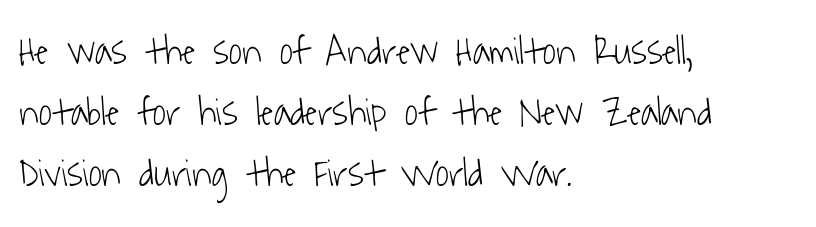
The image shows 40 px light, condensed sans-serif type; set left-aligned, normal line spacing (1.52x), normal letter spacing, not underlined; low stroke contrast and a medium x-height.
